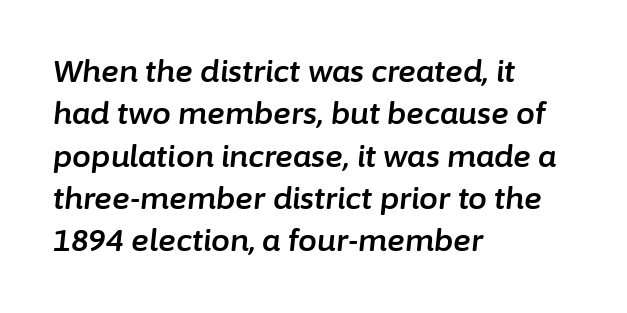
The image shows 30 px text type, italic (leaning right); set left-aligned, normal line spacing (1.41x), normal letter spacing, not underlined; low stroke contrast and a medium x-height.
